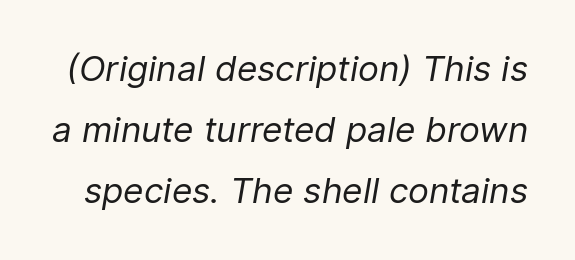
The image shows 35 px regular-weight type, italic (leaning right); set line spacing 1.75x, normal letter spacing, not underlined; low stroke contrast and a medium x-height.
